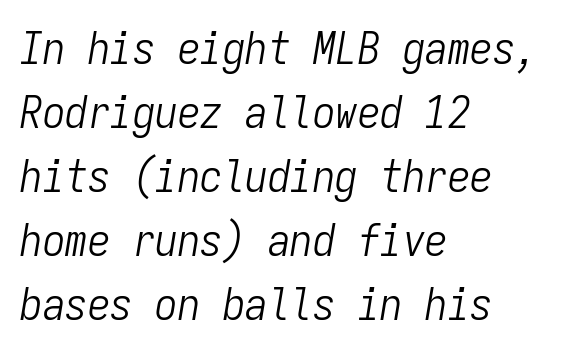
Horizontal alignment here is leftward, the default for most running prose. The face looks like a standard text weight, possibly lighter. These lines were composed using italics. Between one letter and the next there's only the usual sliver of space. A typesetter would call this leading conventional body-copy spacing. The letters march in equal steps, a hallmark of fixed-pitch type.
